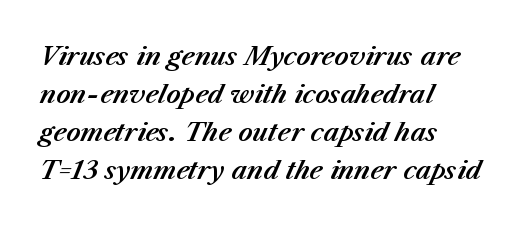
{"italic": "yes", "lean": "right", "slant_degrees": 23, "underline": "no", "align": "left", "line_spacing": "normal", "line_spacing_ratio": 1.52, "letter_spacing": "normal", "letter_spacing_em": 0.0, "glyph_px": 25}
